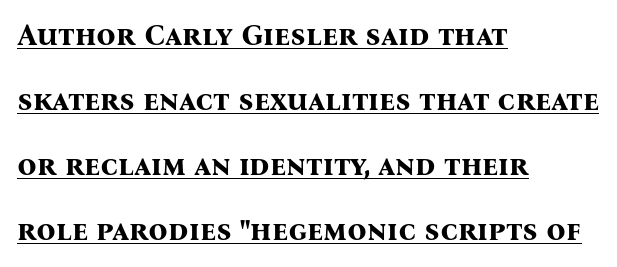
{"serif": "yes", "italic": "no", "bold": "yes", "weight": "bold", "width": "normal", "stroke_contrast": "medium", "x_height": "medium", "monospaced": "no", "underline": "yes", "align": "left", "line_spacing": "loose", "line_spacing_ratio": 2.17, "letter_spacing": "normal", "letter_spacing_em": 0.0, "glyph_px": 30}
